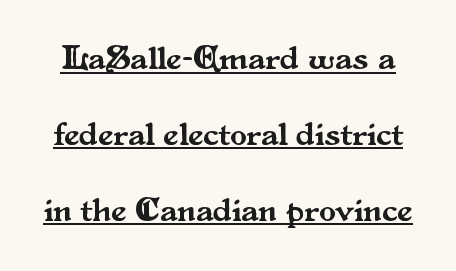
The image shows 34 px serif type, upright; set loose line spacing (2.23x), normal letter spacing, underlined; medium stroke contrast and a small x-height.
